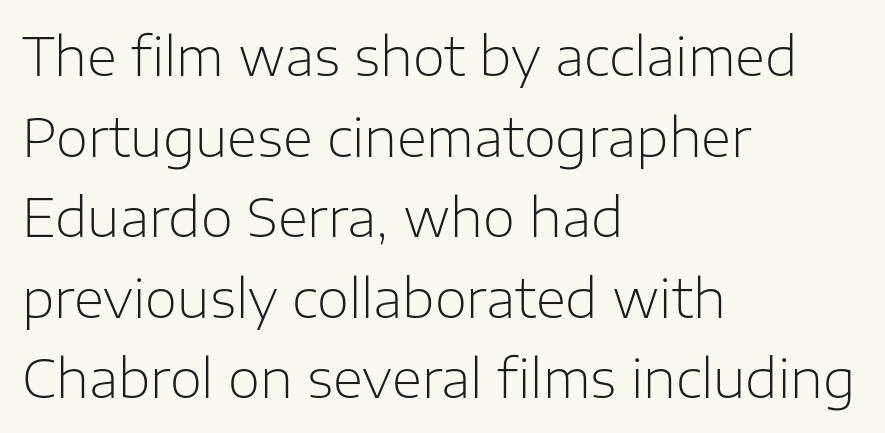
{"serif": "no", "italic": "no", "bold": "no", "weight": "light", "width": "normal", "stroke_contrast": "low", "x_height": "medium", "monospaced": "no", "underline": "no", "align": "left", "line_spacing": "normal", "line_spacing_ratio": 1.55, "letter_spacing": "normal", "letter_spacing_em": 0.0, "glyph_px": 52}
